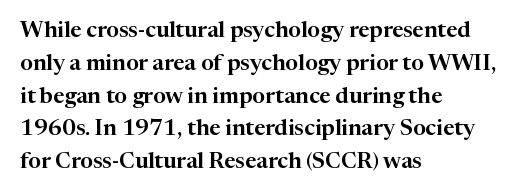
{"italic": "no", "underline": "no", "align": "left", "line_spacing": "normal", "line_spacing_ratio": 1.49, "letter_spacing": "normal", "letter_spacing_em": 0.0, "glyph_px": 22}
